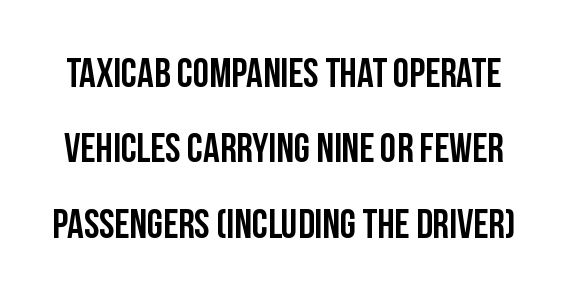
The image shows 41 px condensed sans-serif type, upright; set line spacing 1.84x, normal letter spacing, not underlined; low stroke contrast and a large x-height.
